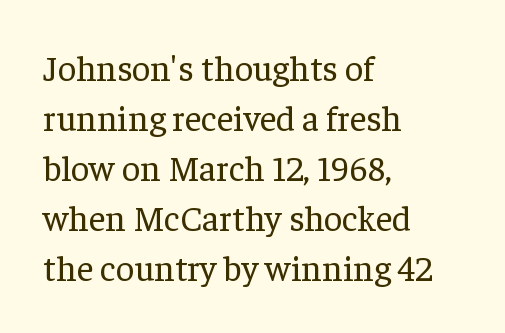
The image shows 36 px regular-weight serif type, upright; set left-aligned, normal line spacing (1.39x), normal letter spacing, not underlined; low stroke contrast and a medium x-height.
